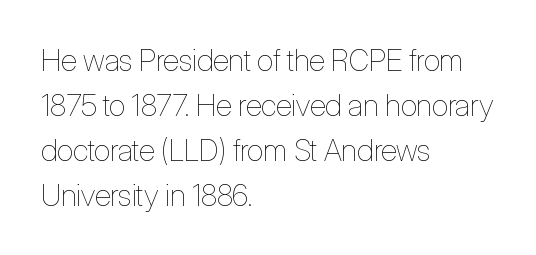
The image shows 30 px thin, condensed type, upright; set left-aligned, normal line spacing (1.5x), normal letter spacing, not underlined; low stroke contrast and a medium x-height.
